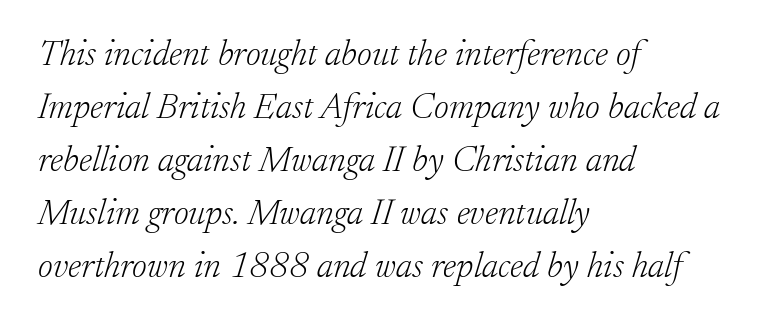
Q: Is the text bold? A: No.
Q: Is the text italic (slanted)? A: Yes, it leans right by about 17 degrees.
Q: Is the typeface a serif or a sans-serif typeface? A: Serif.
Q: Is the text underlined? A: No.
Q: How is the paragraph aligned? A: Left-aligned.
Q: Is the spacing between letters normal or unusually wide? A: Normal.
Q: Is the spacing between lines tight, normal or loose? A: Normal.
Q: Width (condensed, normal, or wide)? A: Normal.
Q: Stroke contrast? A: Low.
Q: x-height? A: Small.
Q: Monospaced? A: No.
